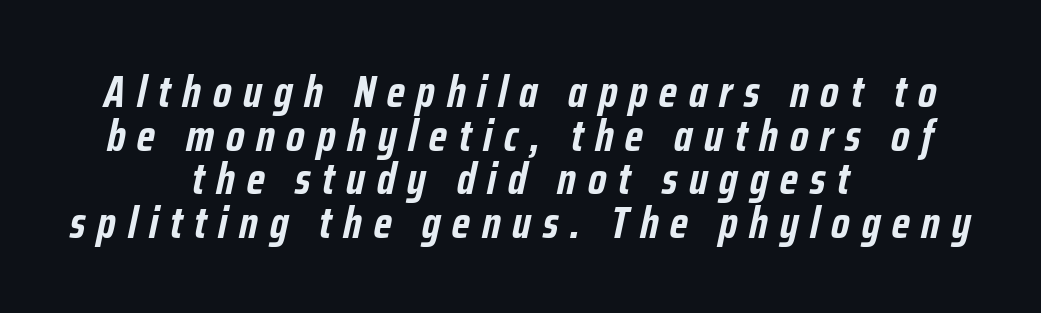
{"italic": "yes", "lean": "right", "slant_degrees": 12, "bold": "yes", "weight": "semibold", "width": "condensed", "stroke_contrast": "low", "x_height": "medium", "monospaced": "no", "underline": "no", "align": "center", "line_spacing": "tight", "line_spacing_ratio": 0.97, "letter_spacing": "wide", "letter_spacing_em": 0.26, "glyph_px": 45}
